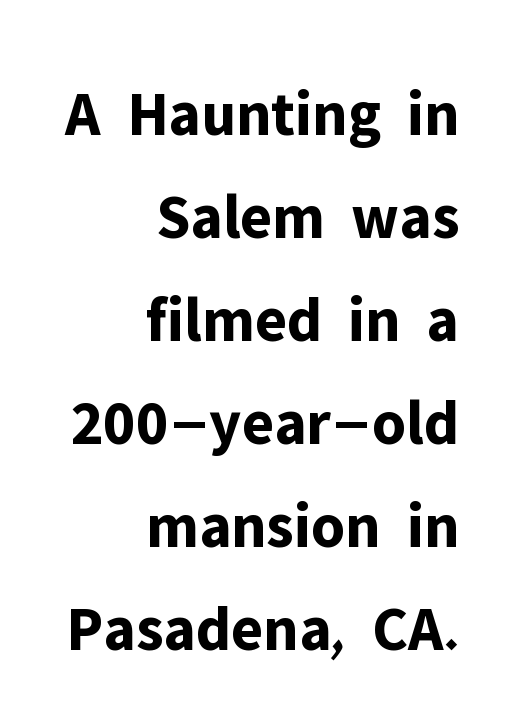
Do the characters align in a grid? No, the font is proportional. The baseline area is clear. This sample uses a sans-serif face. The rendering uses a bold face; every stroke is thick and dark. Is the block centered? No — it sits flush against the right margin. Nope, not italic — everything's standing straight.
